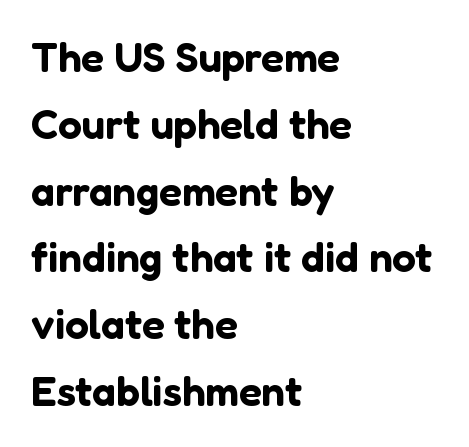
The image shows 42 px sans-serif type, upright; set left-aligned, normal line spacing (1.59x), normal letter spacing, not underlined; low stroke contrast and a medium x-height.
